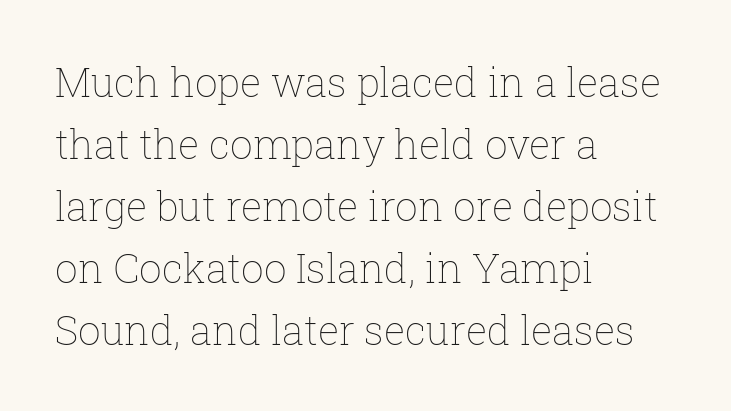
{"italic": "no", "bold": "no", "weight": "thin", "width": "normal", "stroke_contrast": "low", "x_height": "medium", "monospaced": "no", "underline": "no", "align": "left", "line_spacing": "normal", "line_spacing_ratio": 1.55, "letter_spacing": "normal", "letter_spacing_em": 0.0, "glyph_px": 40}
